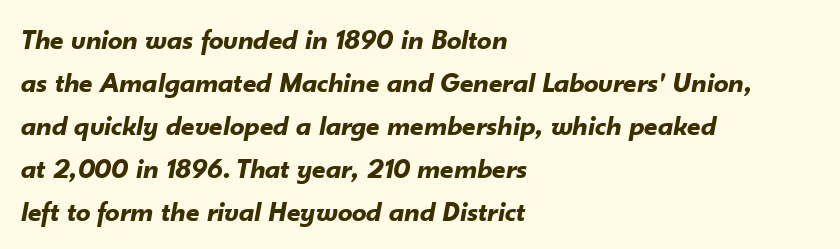
Words appear dense and cohesive because spacing is normal. The typesetting leans heavy: a genuine bold. Descenders hang freely into open space. Designer's note — italics engaged.
